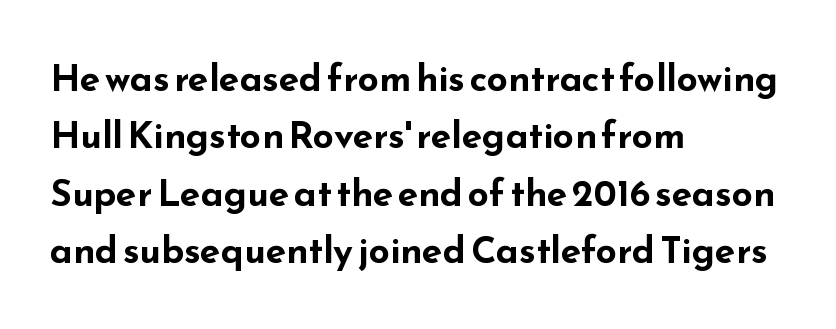
The image shows 37 px bold, wide sans-serif type, upright; set left-aligned, normal line spacing (1.55x), normal letter spacing, not underlined; low stroke contrast and a small x-height.
